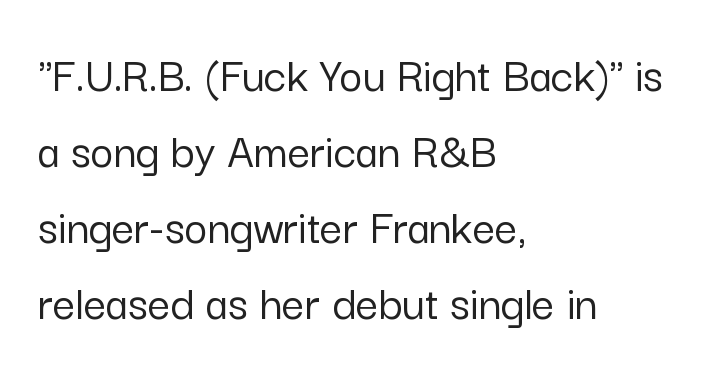
{"serif": "no", "italic": "no", "width": "normal", "stroke_contrast": "low", "x_height": "medium", "monospaced": "no", "underline": "no", "align": "left", "line_spacing": "normal", "line_spacing_ratio": 1.52, "letter_spacing": "normal", "letter_spacing_em": 0.0, "glyph_px": 50}
